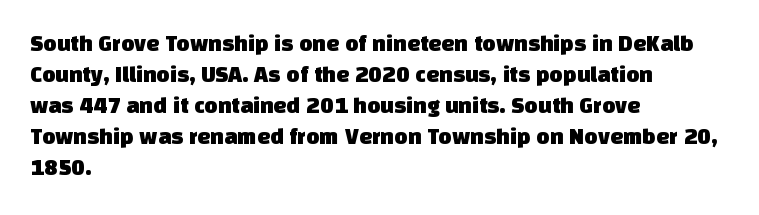
Q: Is the text underlined? A: No.
Q: How is the paragraph aligned? A: Left-aligned.
Q: Is the spacing between letters normal or unusually wide? A: Normal.
Q: Is the spacing between lines tight, normal or loose? A: Normal.
